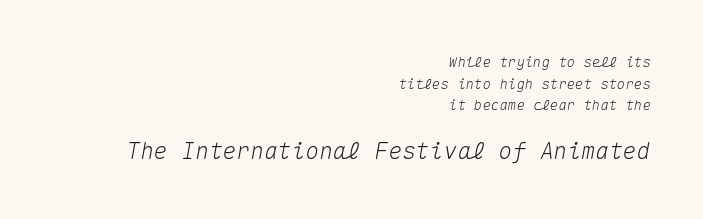
{"italic": "yes", "lean": "right", "slant_degrees": 10, "underline": "no", "align": "right", "line_spacing": "normal", "line_spacing_ratio": 1.55, "letter_spacing": "normal", "letter_spacing_em": 0.0, "larger_block": "second", "size_ratio": 1.64, "glyph_px": 23}
